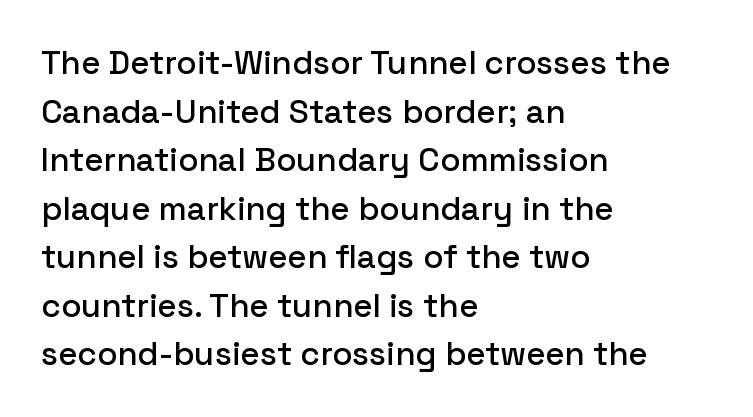
Check the space under the baseline: it is left empty. Is the block centered? No — it sits flush against the left margin. The letters carry no serifs — their stems end cleanly without finishing strokes. Looks like regular typesetting: each glyph gets only the width it needs. Leading: standard. Nope, not italic — everything's standing straight.
